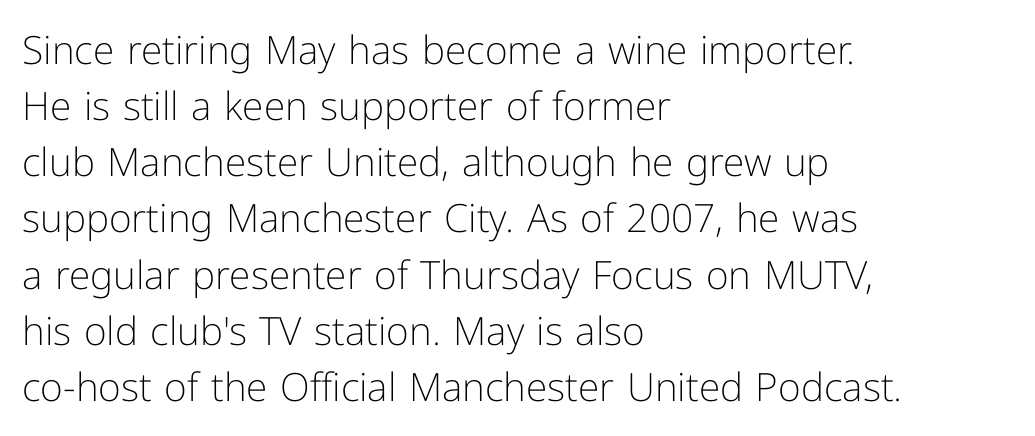
The cut favours lightness, reaching ordinary text weight at its darkest. Rendered with straight, roman letterforms. Compared with typical body copy, the letter spacing here is the same. Baseline-to-baseline distance is the conventional proportion of letter height. Teacher's note: observe the even left margin — that is flush-left alignment. A typesetter would call this proportional, since set widths differ per character.
